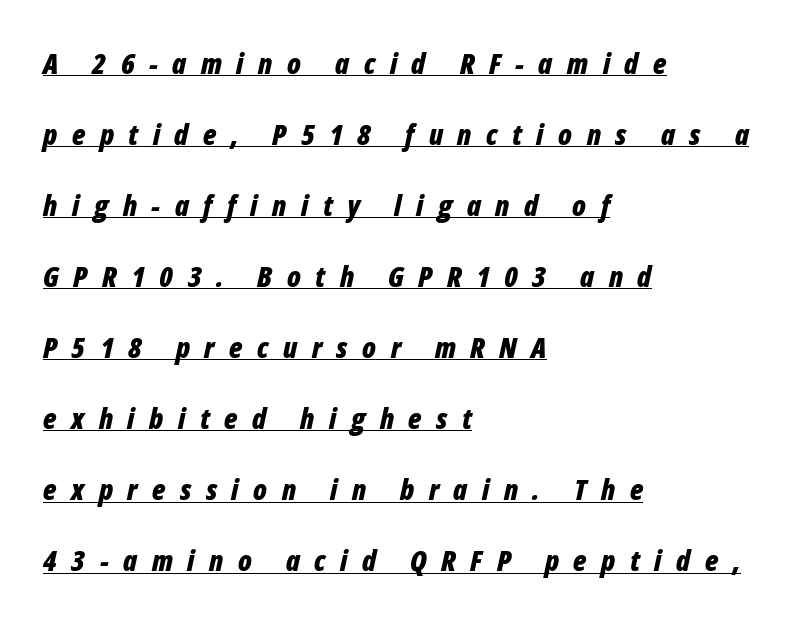
The image shows 29 px bold, condensed type, italic (leaning right); set left-aligned, loose line spacing (2.45x), unusually wide letter spacing (+0.5 em), underlined; low stroke contrast and a medium x-height.
